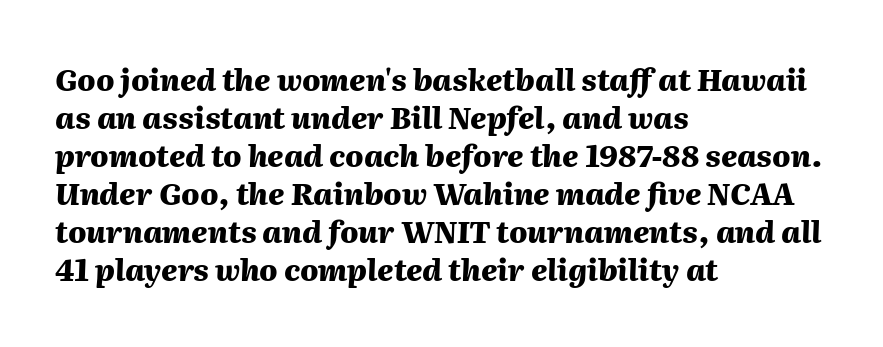
{"italic": "yes", "lean": "right", "slant_degrees": 2, "bold": "yes", "weight": "heavy", "width": "normal", "stroke_contrast": "medium", "x_height": "medium", "monospaced": "no", "underline": "no", "align": "left", "line_spacing": "normal", "line_spacing_ratio": 1.27, "letter_spacing": "normal", "letter_spacing_em": 0.0, "glyph_px": 30}
